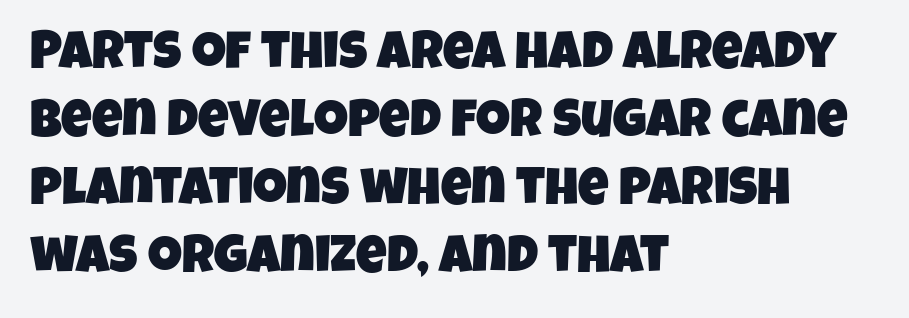
Words float on clear page, feet unadorned. This rendering employs a face without finishing strokes, i.e., a sans-serif. A classic flush-left, rag-right setting is used for this passage. Is this a fixed-width face? No — the glyphs have proportional, varying widths.
